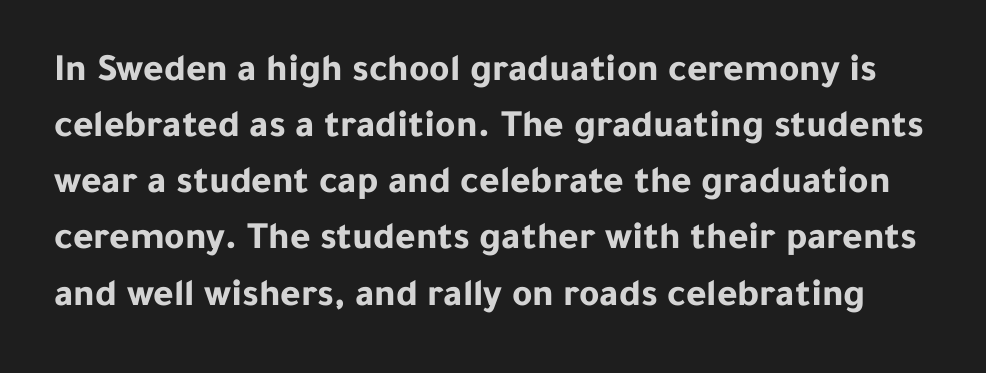
Q: Is the text bold? A: Yes.
Q: Is the text italic (slanted)? A: No, it is upright.
Q: Is the typeface a serif or a sans-serif typeface? A: Sans-serif.
Q: Is the text underlined? A: No.
Q: Is the spacing between letters normal or unusually wide? A: Normal.
Q: Is the spacing between lines tight, normal or loose? A: Normal.
Q: Width (condensed, normal, or wide)? A: Normal.
Q: Stroke contrast? A: Low.
Q: x-height? A: Medium.
Q: Monospaced? A: No.
